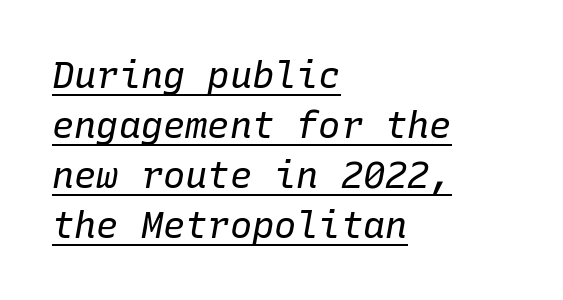
The image shows 37 px regular-weight type, italic (leaning right), monospaced; set left-aligned, normal line spacing (1.35x), normal letter spacing, underlined; low stroke contrast and a medium x-height.
